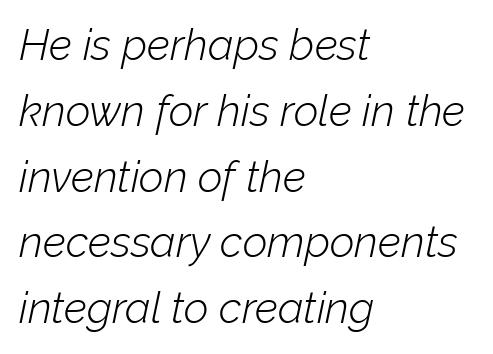
{"italic": "yes", "lean": "right", "slant_degrees": 12, "bold": "no", "weight": "light", "width": "normal", "stroke_contrast": "low", "x_height": "medium", "monospaced": "no", "underline": "no", "align": "left", "line_spacing": "normal", "line_spacing_ratio": 1.53, "letter_spacing": "normal", "letter_spacing_em": 0.0, "glyph_px": 43}
